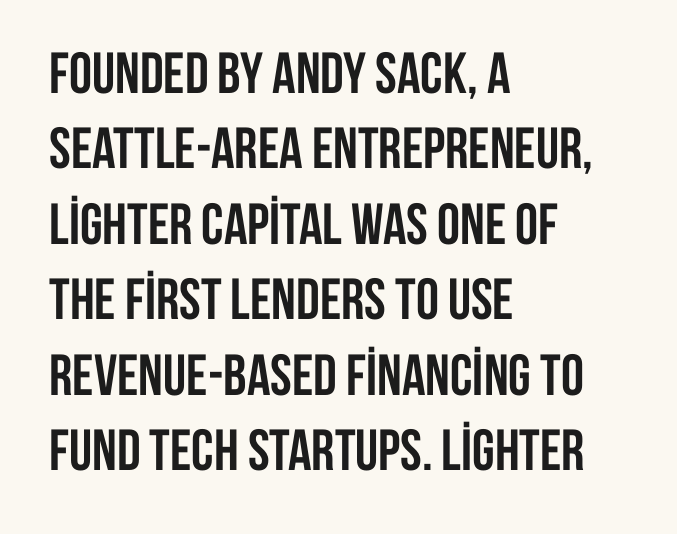
A normal amount of white space separates one row of letters from the next. Short and long lines alike share a common starting point at left. Ordinary non-slanted type is in use. Students, this is bold: see how much ink each stroke carries. Check under the words: just untouched page. Serifs: no, the terminals of the letterforms are clean.
